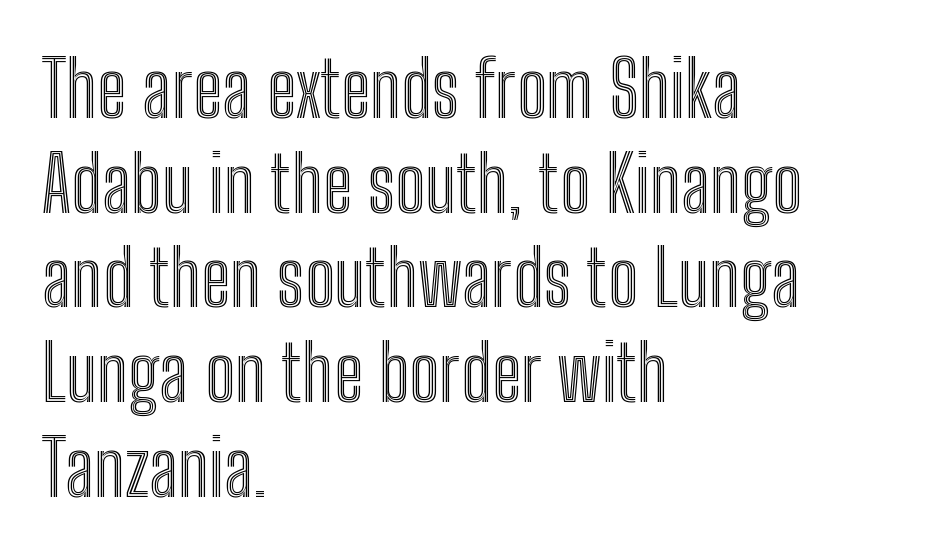
The image shows 77 px condensed type, upright; set left-aligned, line spacing 1.23x, normal letter spacing, not underlined; a medium x-height.
